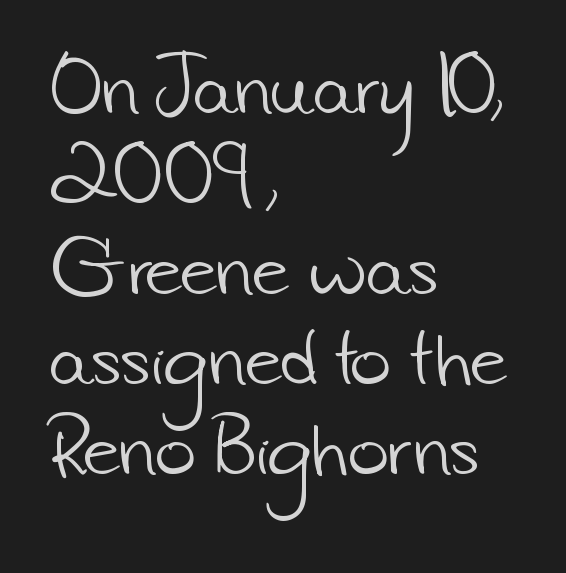
{"serif": "no", "bold": "no", "weight": "light", "width": "normal", "stroke_contrast": "low", "x_height": "small", "monospaced": "no", "underline": "no", "align": "left", "line_spacing": "normal", "line_spacing_ratio": 1.29, "letter_spacing": "normal", "letter_spacing_em": 0.0, "glyph_px": 70}
